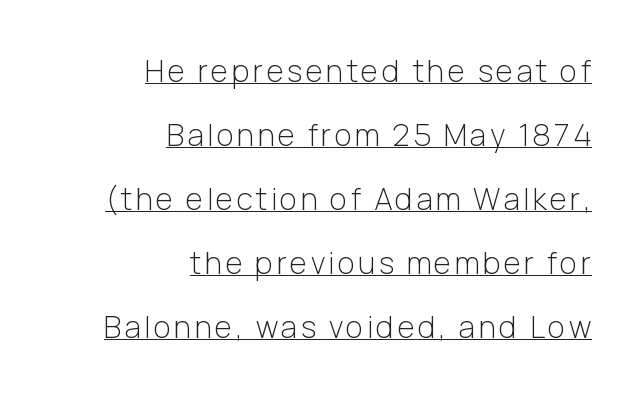
The image shows 30 px light sans-serif type, upright; set right-aligned, loose line spacing (2.13x), underlined; low stroke contrast and a medium x-height.
